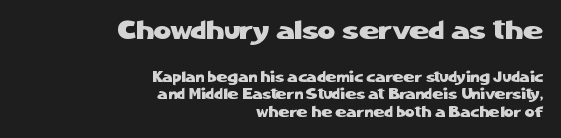
Closely set lines give the paragraph a compact silhouette. This sample is right-justified, so line beginnings fall wherever the words allow. The composition opens big and finishes small. How are the letters spaced? Ordinarily, with no added tracking.
